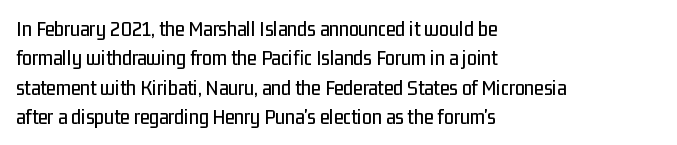
Glyph-to-glyph distance matches everyday printed text. If you drew a ruler down the left edge, every line would touch it. The letters stand upright; this is a roman face. No word sits above an underline. The line-height multiplier appears to be the usual default.
